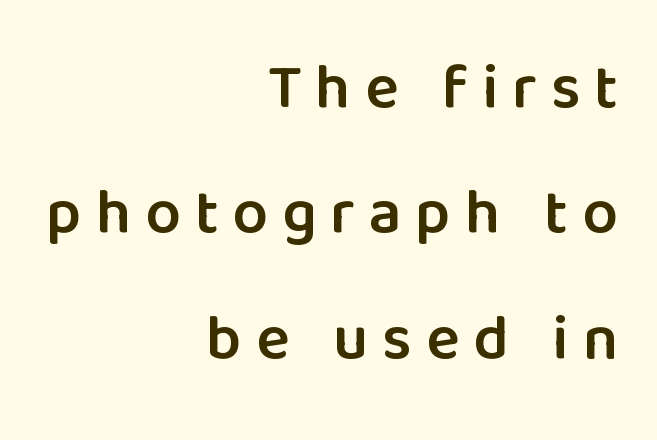
Q: Is the text bold? A: Semi-bold.
Q: Is the text italic (slanted)? A: No, it is upright.
Q: Is the typeface a serif or a sans-serif typeface? A: Sans-serif.
Q: Is the text underlined? A: No.
Q: How is the paragraph aligned? A: Right-aligned.
Q: Is the spacing between letters normal or unusually wide? A: Unusually wide.
Q: Is the spacing between lines tight, normal or loose? A: Loose.
Q: Width (condensed, normal, or wide)? A: Normal.
Q: Stroke contrast? A: Low.
Q: x-height? A: Medium.
Q: Monospaced? A: No.
